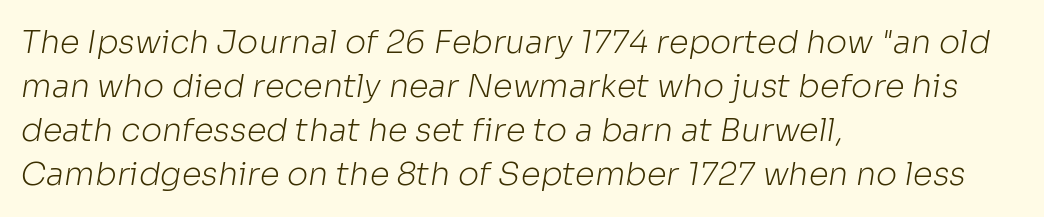
{"serif": "no", "bold": "no", "weight": "light", "width": "normal", "stroke_contrast": "low", "x_height": "medium", "monospaced": "no", "underline": "no", "align": "left", "line_spacing": "normal", "line_spacing_ratio": 1.38, "letter_spacing": "normal", "letter_spacing_em": 0.0, "glyph_px": 32}
